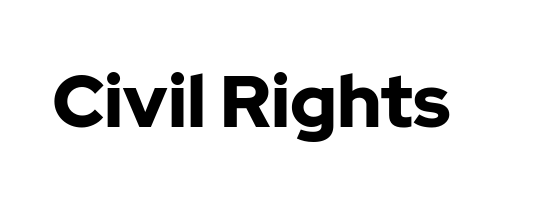
The image shows 73 px bold sans-serif type, upright; set normal letter spacing, not underlined; low stroke contrast and a medium x-height.
